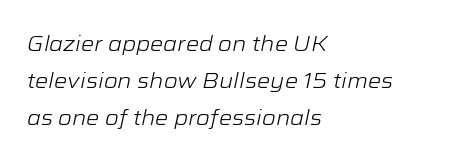
Q: Is the text bold? A: No.
Q: Is the text italic (slanted)? A: Yes, it leans right by about 12 degrees.
Q: Is the text underlined? A: No.
Q: How is the paragraph aligned? A: Left-aligned.
Q: Is the spacing between letters normal or unusually wide? A: Normal.
